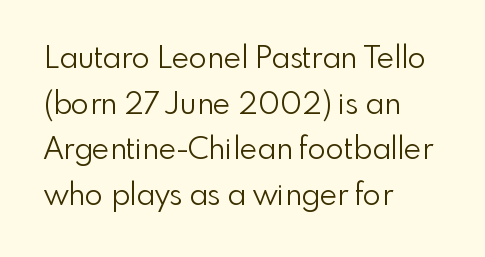
{"serif": "no", "italic": "no", "bold": "no", "weight": "light", "width": "normal", "stroke_contrast": "low", "x_height": "small", "monospaced": "no", "underline": "no", "align": "left", "line_spacing": "normal", "line_spacing_ratio": 1.52, "letter_spacing": "normal", "letter_spacing_em": 0.0, "glyph_px": 30}
